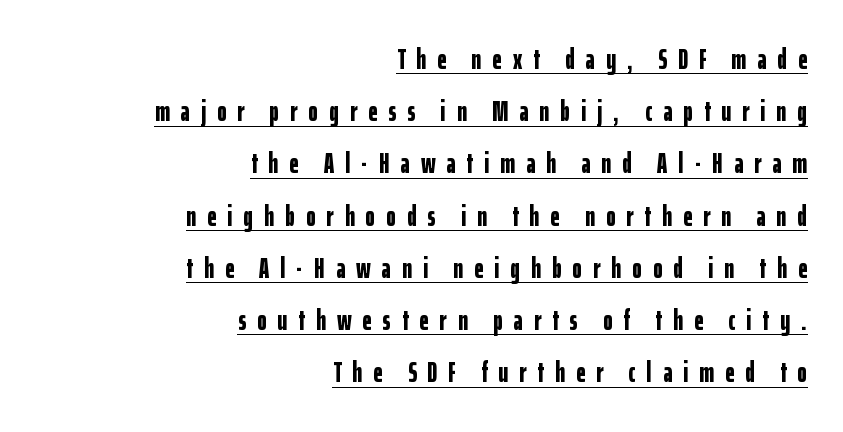
Heft: maximum for text — a bold. Does the copy run flush right? Yes — the right margin is perfectly even. The designer went with a sans here, leaving each stem footless. The letterforms stand isolated, each surrounded by extra space. Decoration check: the copy is underlined. A typesetter would call this proportional, since set widths differ per character.
